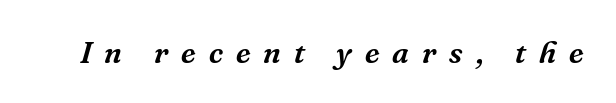
{"serif": "yes", "italic": "yes", "lean": "right", "slant_degrees": 16, "width": "normal", "stroke_contrast": "medium", "x_height": "medium", "monospaced": "no", "underline": "no", "letter_spacing": "wide", "letter_spacing_em": 0.42, "glyph_px": 31}
